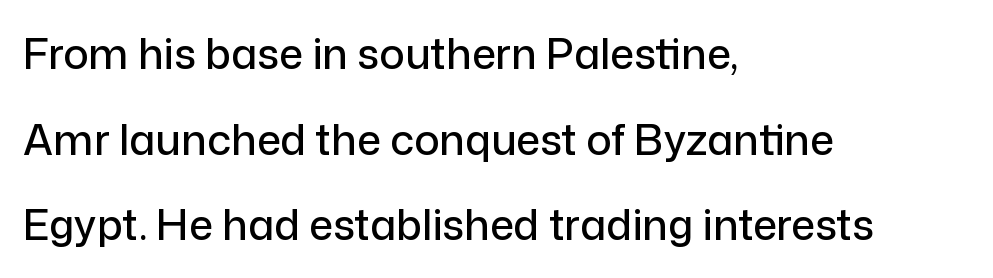
The image shows 42 px sans-serif type, upright; set left-aligned, loose line spacing (2.04x), normal letter spacing, not underlined; low stroke contrast and a medium x-height.
